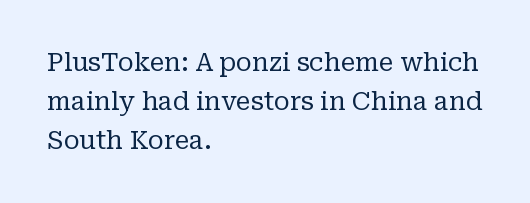
The space between consecutive lines is moderate. In terms of letterspacing, this is plain default setting. This rendering features lettering with no underline. Is the stroke heavy? The answer is a plain regular-or-lighter.
